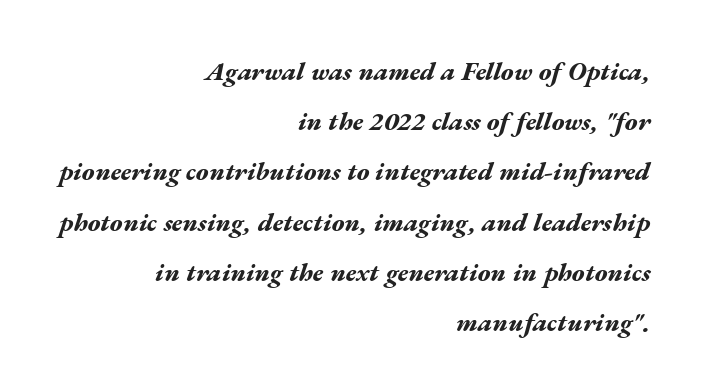
{"italic": "yes", "lean": "right", "slant_degrees": 17, "bold": "yes", "underline": "no", "align": "right", "line_spacing": "loose", "line_spacing_ratio": 1.93, "letter_spacing": "normal", "letter_spacing_em": 0.0, "glyph_px": 26}
